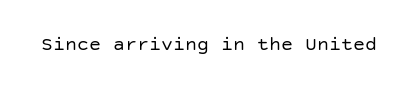
Q: Is the text bold? A: No.
Q: Is the text italic (slanted)? A: No, it is upright.
Q: Is the text underlined? A: No.
Q: Is the spacing between letters normal or unusually wide? A: Normal.
